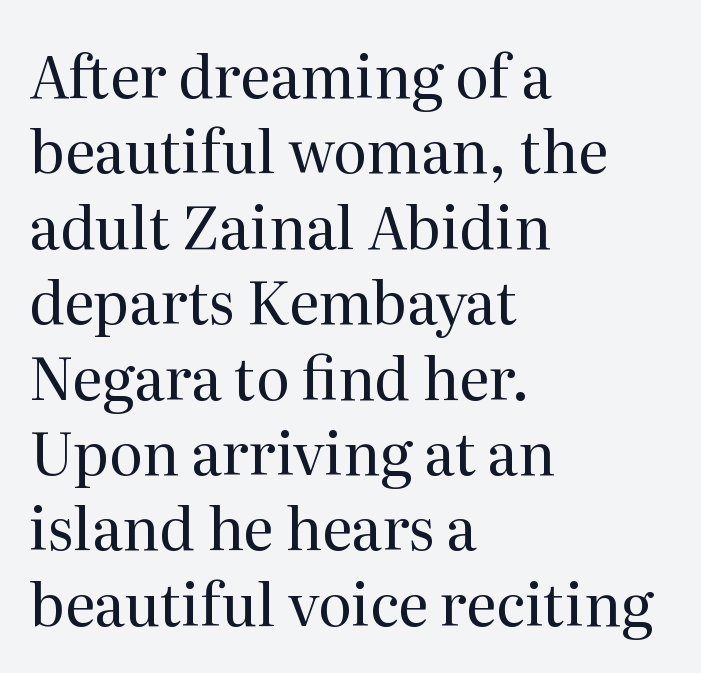
The image shows 58 px regular-weight serif type, upright; set left-aligned, normal line spacing (1.3x), normal letter spacing, not underlined; medium stroke contrast and a medium x-height.
